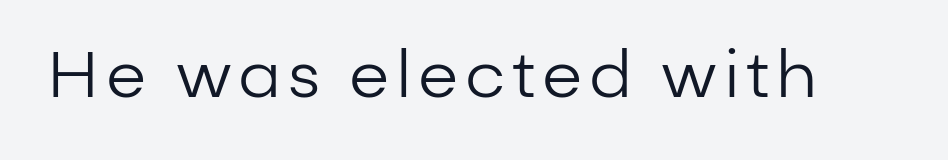
Think of a printed novel: that variable character pitch is what you see here. On a weight scale, this lands at 450 or below. Is there any slant? The stems are plumb. Lines of text with bare space underneath.
